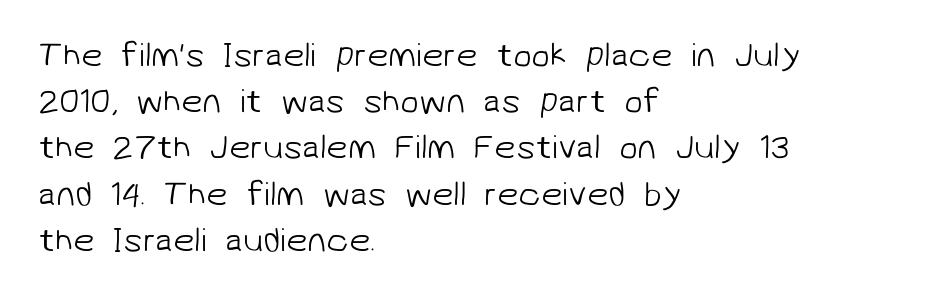
Q: Is the text bold? A: No.
Q: Is the typeface a serif or a sans-serif typeface? A: Sans-serif.
Q: Is the text underlined? A: No.
Q: How is the paragraph aligned? A: Left-aligned.
Q: Is the spacing between letters normal or unusually wide? A: Normal.
Q: Is the spacing between lines tight, normal or loose? A: Normal.
Q: Width (condensed, normal, or wide)? A: Normal.
Q: Stroke contrast? A: Low.
Q: x-height? A: Medium.
Q: Monospaced? A: No.
